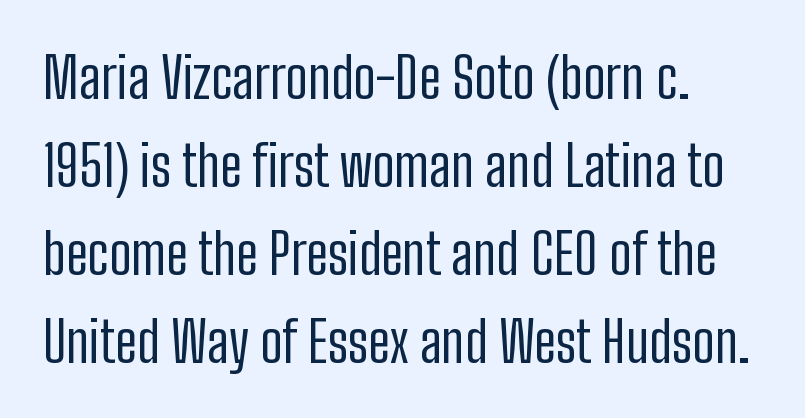
{"serif": "no", "italic": "no", "bold": "no", "weight": "regular", "width": "condensed", "stroke_contrast": "low", "x_height": "medium", "monospaced": "no", "underline": "no", "align": "left", "line_spacing": "normal", "line_spacing_ratio": 1.57, "letter_spacing": "normal", "letter_spacing_em": 0.0, "glyph_px": 56}
